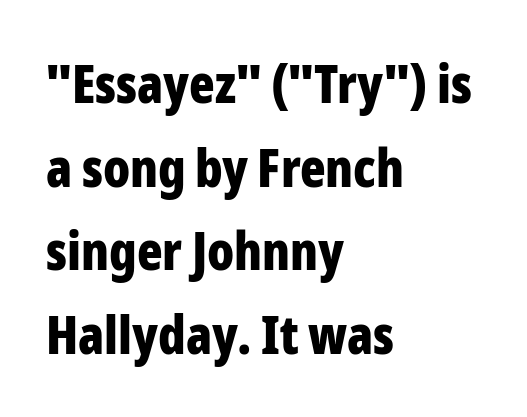
{"serif": "no", "italic": "no", "bold": "yes", "weight": "bold", "width": "condensed", "stroke_contrast": "low", "x_height": "medium", "monospaced": "no", "underline": "no", "align": "left", "line_spacing": "normal", "line_spacing_ratio": 1.58, "letter_spacing": "normal", "letter_spacing_em": 0.0, "glyph_px": 53}
